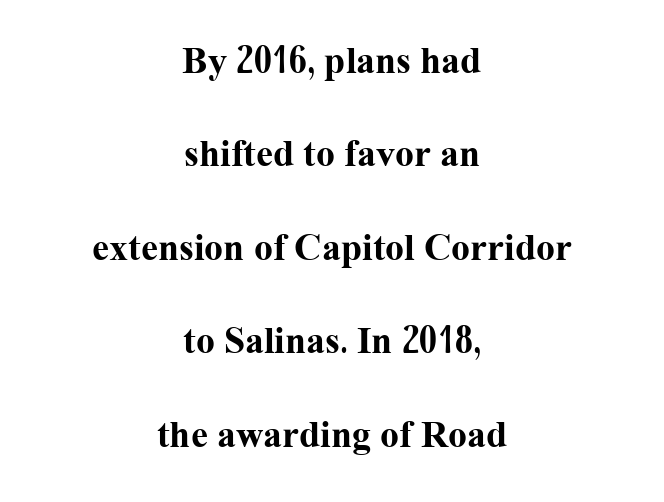
The image shows 38 px bold serif type, upright; set centered, loose line spacing (2.46x), normal letter spacing, not underlined; medium stroke contrast and a medium x-height.
